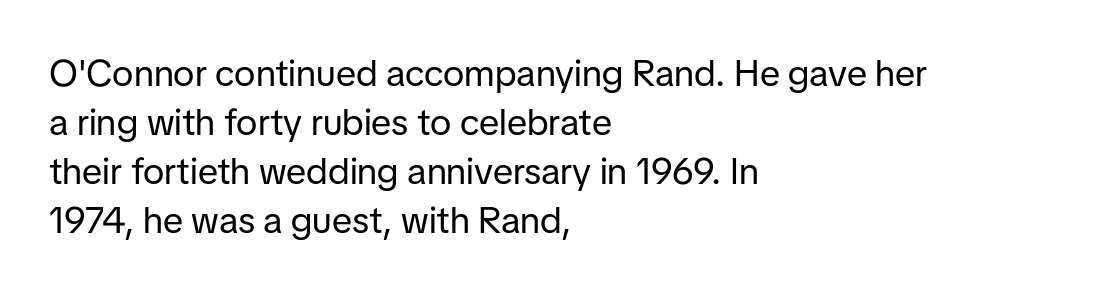
The type is set solid horizontally, with unmodified tracking. The words here are not underlined. A typesetter would call this leading conventional body-copy spacing. No heavy texture on the line: the type isn't bold. These lines are rendered in a variable-pitch font. Typographically, this falls in the sans-serif category.
